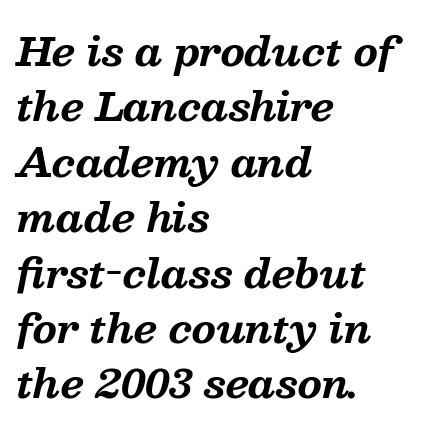
The image shows 39 px bold serif type, italic (leaning right); set left-aligned, normal line spacing (1.42x), normal letter spacing, not underlined; medium stroke contrast and a medium x-height.
